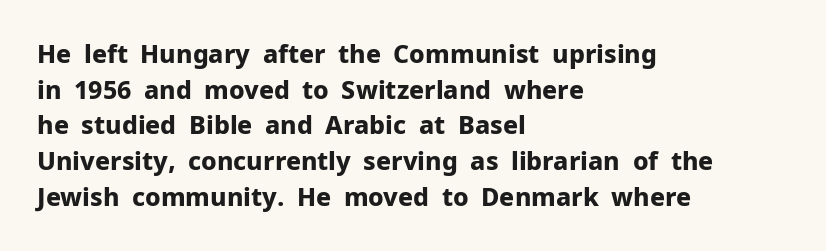
This rendering leaves character spacing at its baseline value. Any mark beneath the type? The region is blank. This is roman type, the default non-slanted kind. Pretty heavy lettering here — definitely bold. Notice how descenders clear the ascenders below comfortably — that's standard leading. All the whitespace from short lines collects on the right.
